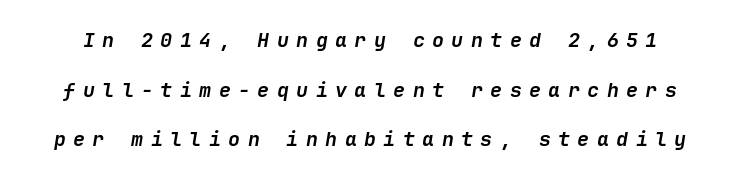
Q: Is the text bold? A: Yes.
Q: Is the text italic (slanted)? A: Yes, it leans right by about 9 degrees.
Q: Is the text underlined? A: No.
Q: Is the spacing between letters normal or unusually wide? A: Unusually wide.
Q: Is the spacing between lines tight, normal or loose? A: Loose.
